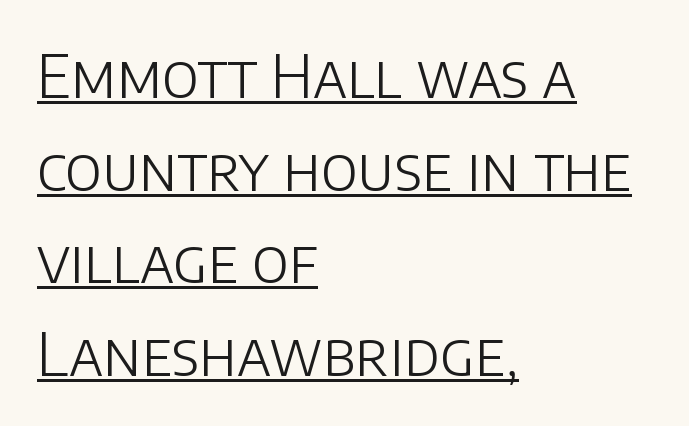
Q: Is the text bold? A: No.
Q: Is the text italic (slanted)? A: No, it is upright.
Q: Is the typeface a serif or a sans-serif typeface? A: Sans-serif.
Q: Is the text underlined? A: Yes.
Q: How is the paragraph aligned? A: Left-aligned.
Q: Is the spacing between letters normal or unusually wide? A: Normal.
Q: Is the spacing between lines tight, normal or loose? A: Normal.
Q: Width (condensed, normal, or wide)? A: Normal.
Q: Stroke contrast? A: Low.
Q: x-height? A: Large.
Q: Monospaced? A: No.
